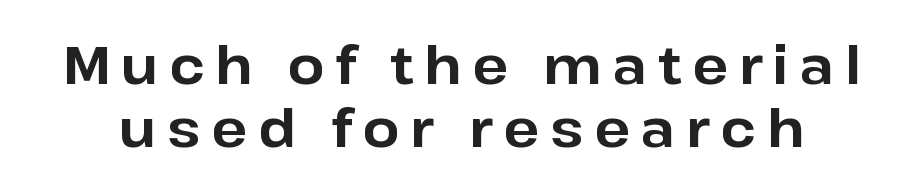
Q: Is the text bold? A: Yes.
Q: Is the text italic (slanted)? A: No, it is upright.
Q: Is the typeface a serif or a sans-serif typeface? A: Sans-serif.
Q: Is the text underlined? A: No.
Q: Is the spacing between letters normal or unusually wide? A: Unusually wide.
Q: Width (condensed, normal, or wide)? A: Normal.
Q: Stroke contrast? A: Low.
Q: x-height? A: Medium.
Q: Monospaced? A: No.
